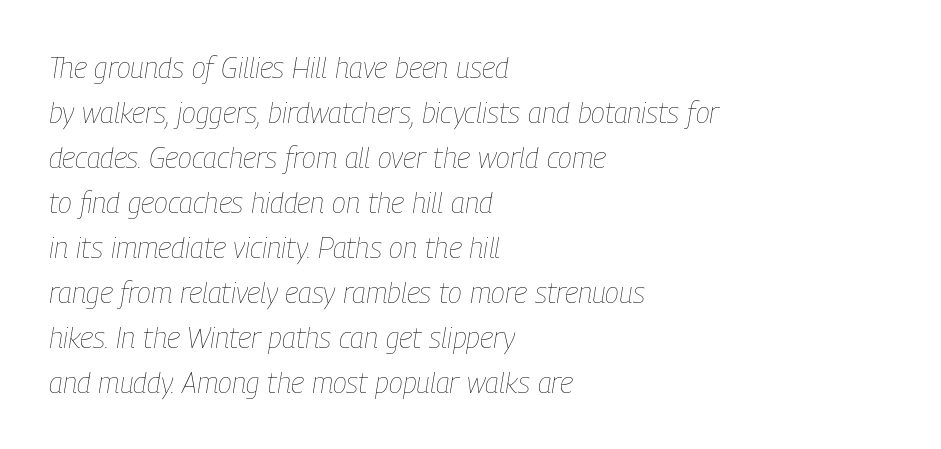
The image shows 29 px thin, condensed type, italic (leaning right); set left-aligned, normal line spacing (1.55x), normal letter spacing, not underlined; low stroke contrast and a medium x-height.
